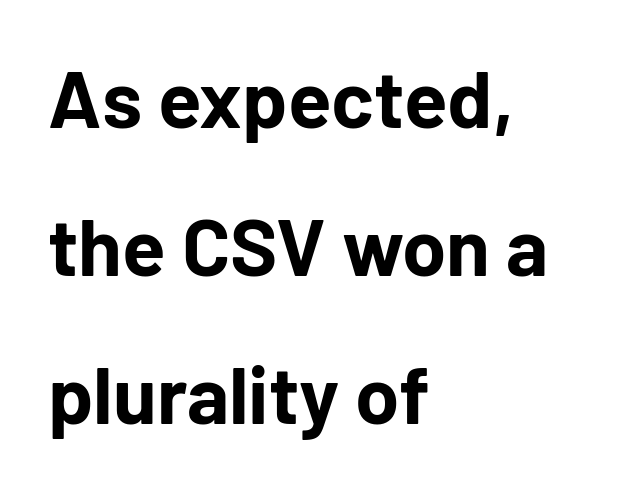
Q: Is the text bold? A: Yes.
Q: Is the text italic (slanted)? A: No, it is upright.
Q: Is the typeface a serif or a sans-serif typeface? A: Sans-serif.
Q: Is the text underlined? A: No.
Q: How is the paragraph aligned? A: Left-aligned.
Q: Is the spacing between letters normal or unusually wide? A: Normal.
Q: Width (condensed, normal, or wide)? A: Normal.
Q: Stroke contrast? A: Low.
Q: x-height? A: Medium.
Q: Monospaced? A: No.
